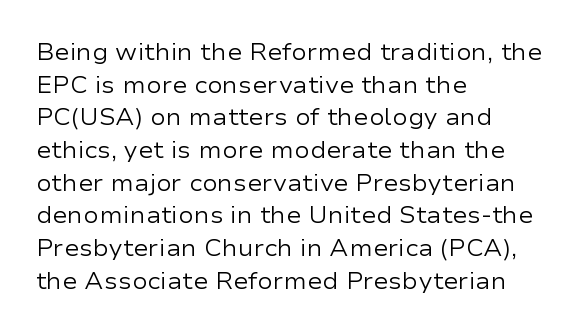
Q: Is the text bold? A: No.
Q: Is the text italic (slanted)? A: No, it is upright.
Q: Is the text underlined? A: No.
Q: How is the paragraph aligned? A: Left-aligned.
Q: Is the spacing between letters normal or unusually wide? A: Normal.
Q: Is the spacing between lines tight, normal or loose? A: Normal.
